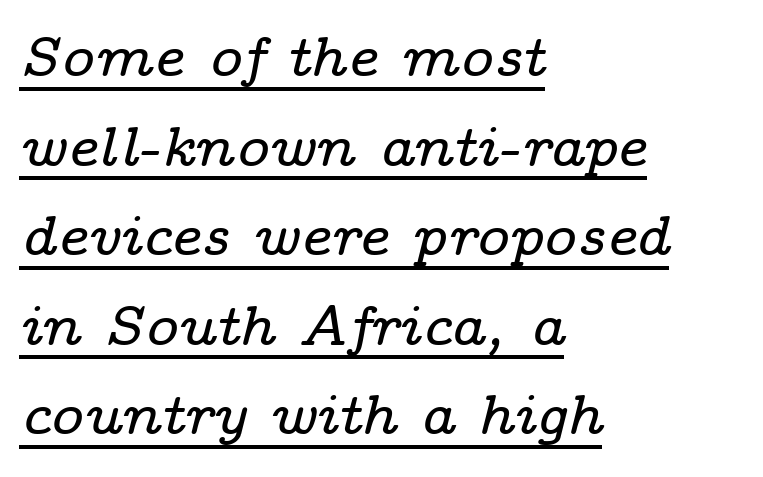
{"serif": "yes", "italic": "yes", "lean": "right", "slant_degrees": 14, "width": "wide", "stroke_contrast": "low", "x_height": "medium", "monospaced": "no", "underline": "yes", "align": "left", "line_spacing": "normal", "line_spacing_ratio": 1.6, "letter_spacing": "normal", "letter_spacing_em": 0.0, "glyph_px": 56}
